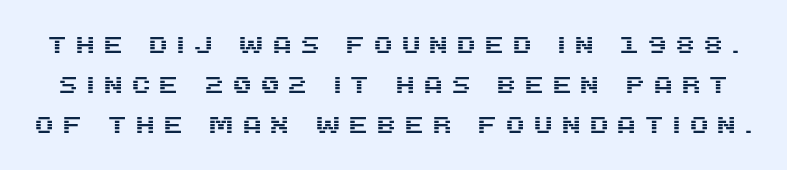
{"italic": "no", "underline": "no", "line_spacing_ratio": 1.75, "letter_spacing": "wide", "letter_spacing_em": 0.33, "glyph_px": 23}
